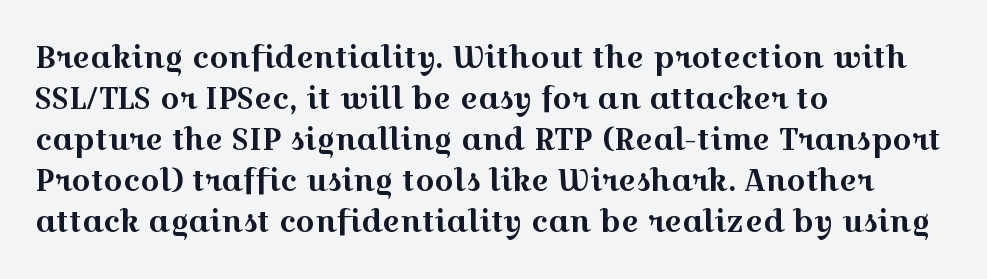
{"serif": "yes", "italic": "no", "width": "wide", "x_height": "medium", "monospaced": "no", "underline": "no", "align": "left", "line_spacing": "normal", "line_spacing_ratio": 1.37, "letter_spacing": "normal", "letter_spacing_em": 0.0, "glyph_px": 30}
